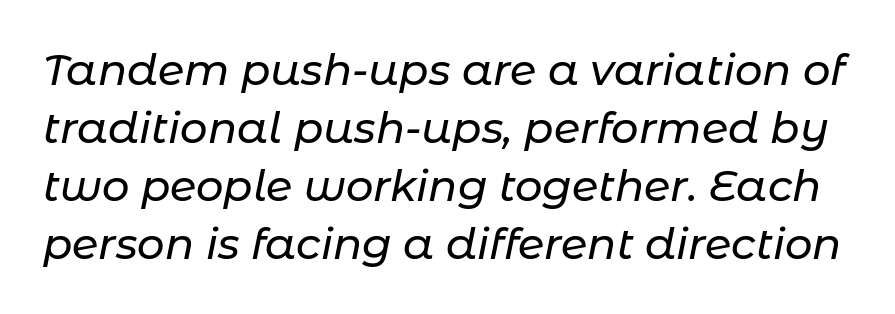
The image shows 43 px text type, italic (leaning right); set normal line spacing (1.35x), normal letter spacing, not underlined; low stroke contrast and a medium x-height.
